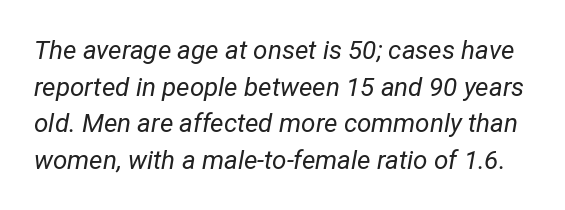
Q: Is the text bold? A: No.
Q: Is the text italic (slanted)? A: Yes, it leans right by about 12 degrees.
Q: Is the text underlined? A: No.
Q: Is the spacing between letters normal or unusually wide? A: Normal.
Q: Is the spacing between lines tight, normal or loose? A: Normal.
